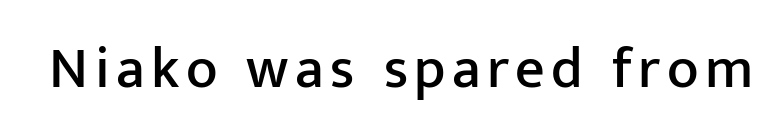
A roman cut, with each character standing at attention. The passage shown is typed in a proportional face where columns would drift. Each letter's strokes conclude bluntly, with no projecting serifs. The space beneath each line is pristine and unruled.
